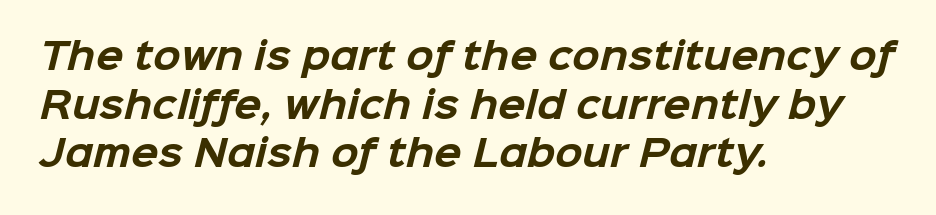
Q: Is the text bold? A: Yes.
Q: Is the typeface a serif or a sans-serif typeface? A: Sans-serif.
Q: Is the text underlined? A: No.
Q: How is the paragraph aligned? A: Left-aligned.
Q: Is the spacing between letters normal or unusually wide? A: Normal.
Q: Is the spacing between lines tight, normal or loose? A: Normal.
Q: Width (condensed, normal, or wide)? A: Normal.
Q: Stroke contrast? A: Low.
Q: x-height? A: Medium.
Q: Monospaced? A: No.
